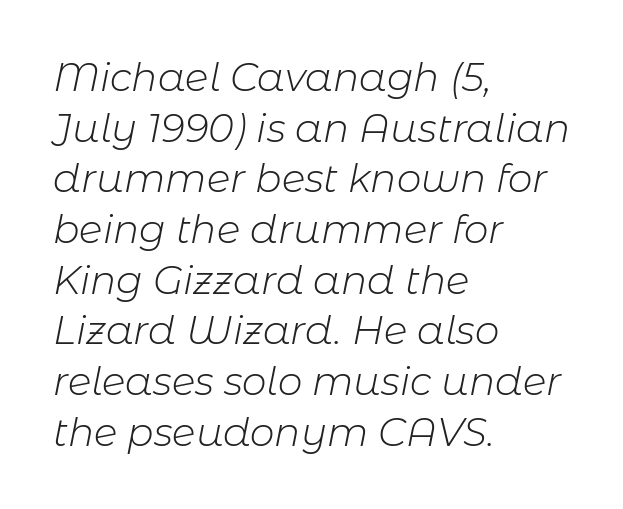
Q: Is the text bold? A: No.
Q: Is the text italic (slanted)? A: Yes, it leans right by about 11 degrees.
Q: Is the text underlined? A: No.
Q: How is the paragraph aligned? A: Left-aligned.
Q: Is the spacing between letters normal or unusually wide? A: Normal.
Q: Is the spacing between lines tight, normal or loose? A: Normal.
Q: Width (condensed, normal, or wide)? A: Normal.
Q: Stroke contrast? A: Low.
Q: x-height? A: Medium.
Q: Monospaced? A: No.
